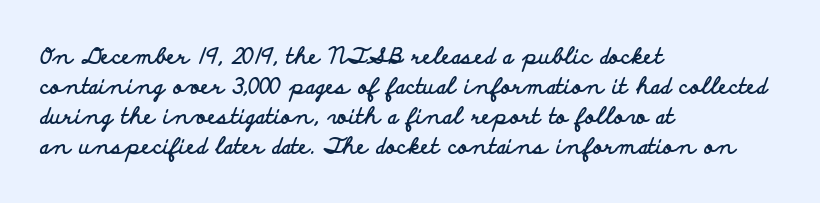
The image shows 22 px bold type; set left-aligned, normal line spacing (1.36x), normal letter spacing, not underlined.
